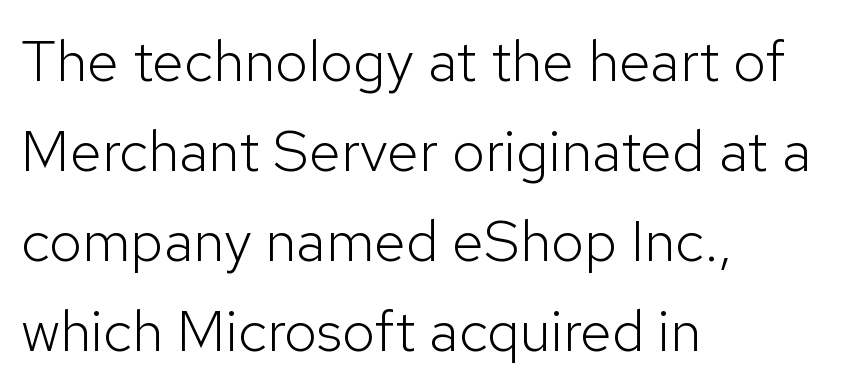
Notice how the passage keeps a crisp vertical edge on the left only. In terms of letterspacing, this is plain default setting. The strip under each line holds only bare page. Each new line begins a customary step beneath the previous one.
